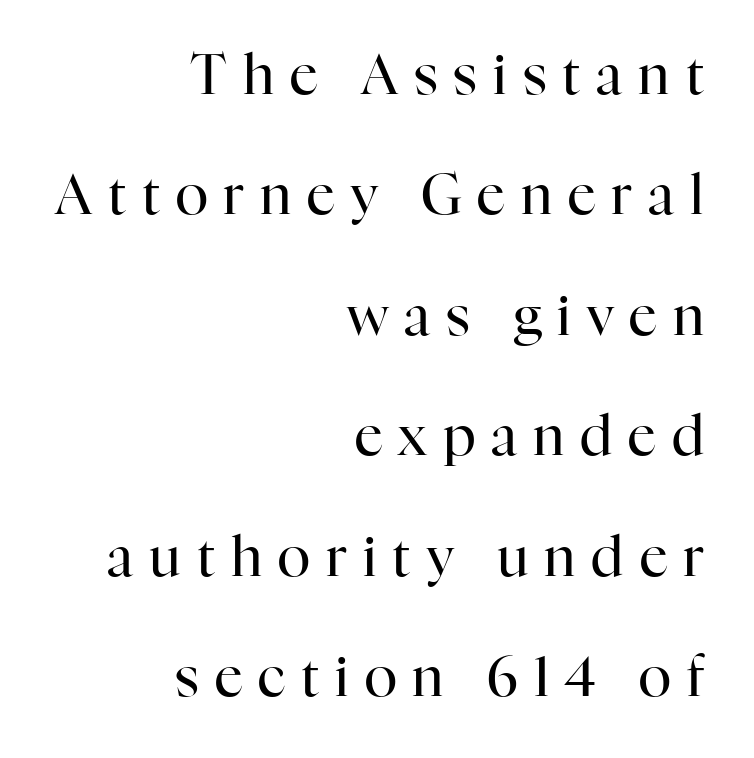
Q: Is the text bold? A: No.
Q: Is the text italic (slanted)? A: No, it is upright.
Q: Is the typeface a serif or a sans-serif typeface? A: Serif.
Q: Is the text underlined? A: No.
Q: How is the paragraph aligned? A: Right-aligned.
Q: Is the spacing between letters normal or unusually wide? A: Unusually wide.
Q: Is the spacing between lines tight, normal or loose? A: Loose.
Q: Width (condensed, normal, or wide)? A: Normal.
Q: Stroke contrast? A: High.
Q: x-height? A: Medium.
Q: Monospaced? A: No.
